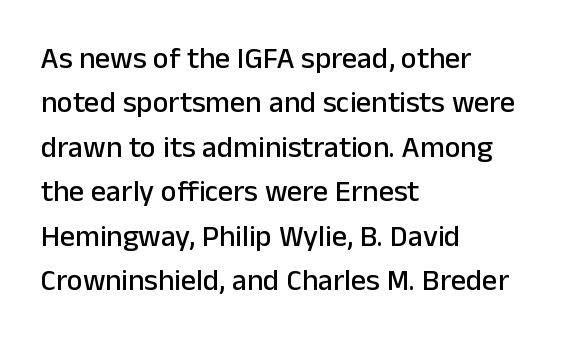
The image shows 30 px sans-serif type, upright; set left-aligned, normal line spacing (1.48x), normal letter spacing, not underlined; low stroke contrast and a medium x-height.
